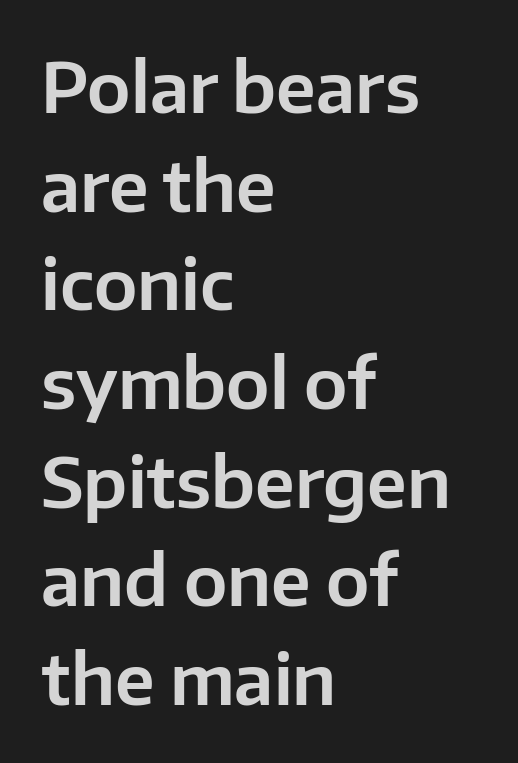
The image shows 69 px sans-serif type, upright; set left-aligned, normal line spacing (1.43x), normal letter spacing, not underlined; low stroke contrast and a medium x-height.
